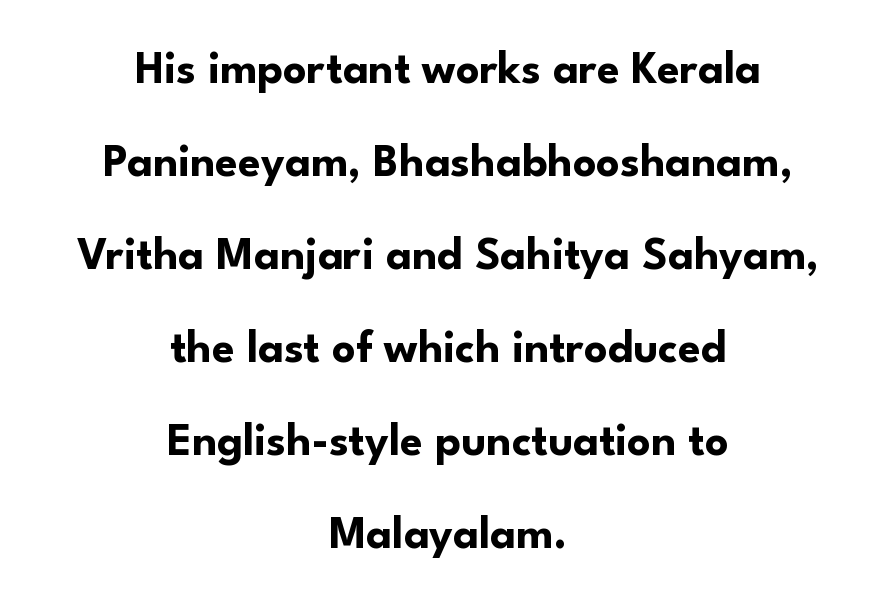
Q: Is the text bold? A: Yes.
Q: Is the text italic (slanted)? A: No, it is upright.
Q: Is the typeface a serif or a sans-serif typeface? A: Sans-serif.
Q: Is the text underlined? A: No.
Q: How is the paragraph aligned? A: Centered.
Q: Is the spacing between letters normal or unusually wide? A: Normal.
Q: Is the spacing between lines tight, normal or loose? A: Loose.
Q: Width (condensed, normal, or wide)? A: Normal.
Q: Stroke contrast? A: Low.
Q: x-height? A: Small.
Q: Monospaced? A: No.
